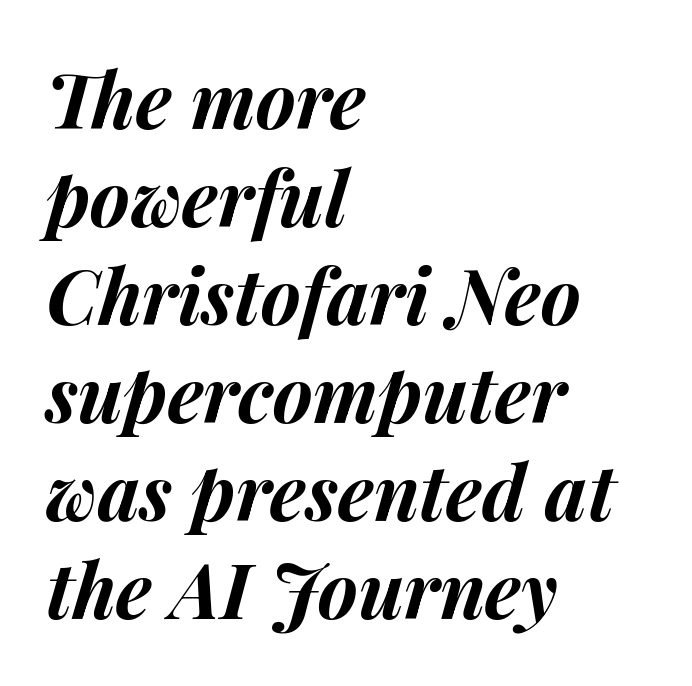
{"italic": "yes", "lean": "right", "slant_degrees": 14, "bold": "yes", "weight": "bold", "width": "normal", "stroke_contrast": "medium", "x_height": "medium", "monospaced": "no", "underline": "no", "align": "left", "line_spacing": "normal", "line_spacing_ratio": 1.29, "letter_spacing": "normal", "letter_spacing_em": 0.0, "glyph_px": 76}
